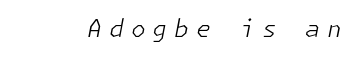
You could only call the tracking loose — the letters float apart. Slanted lettering throughout. The words here are not underlined. Ink coverage per letter is moderate at most.
